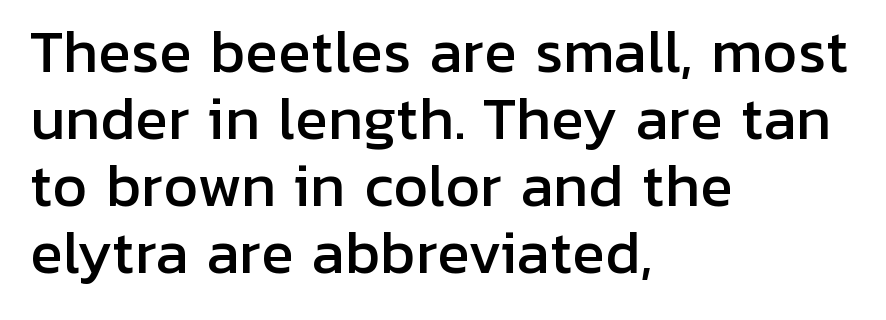
The image shows 55 px sans-serif type, upright; set left-aligned, line spacing 1.22x, normal letter spacing, not underlined; low stroke contrast and a medium x-height.
